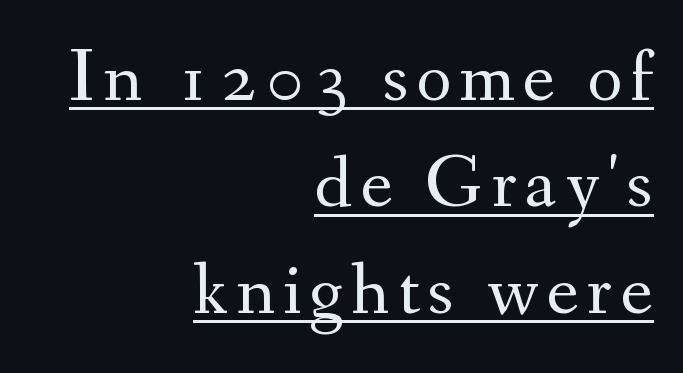
The image shows 76 px regular-weight serif type, upright; set right-aligned, normal line spacing (1.4x), underlined; medium stroke contrast and a small x-height.
